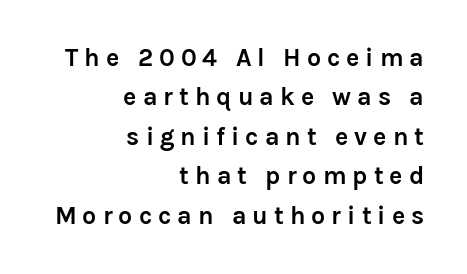
The axis of the letterforms is exactly vertical. Loose tracking; the words dissolve into strings of separated letters. Leading: standard. Heavy, bold letterforms.
